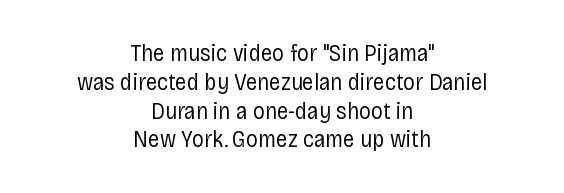
What stands out about the letter spacing? Nothing — it is the standard amount. Every row of glyphs is offset so its center matches the block's center. Posture: upright roman. Unbolded letterforms with no extra heft. The space directly below the letters is spotless.
